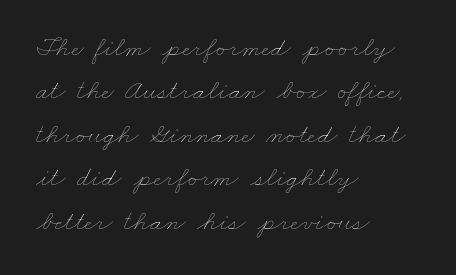
{"bold": "no", "weight": "thin", "width": "wide", "stroke_contrast": "low", "x_height": "small", "monospaced": "no", "underline": "no", "align": "left", "line_spacing": "normal", "line_spacing_ratio": 1.55, "letter_spacing": "normal", "letter_spacing_em": 0.0, "glyph_px": 28}
